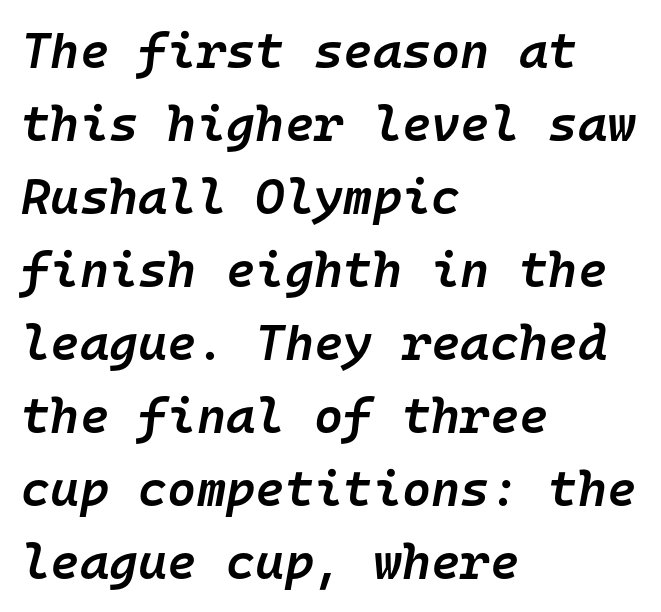
It's the slanting kind of type. The compositor pushed each line to the left boundary. Here the designer chose a console-style face with uniform glyph widths. Line spacing here is normal.
